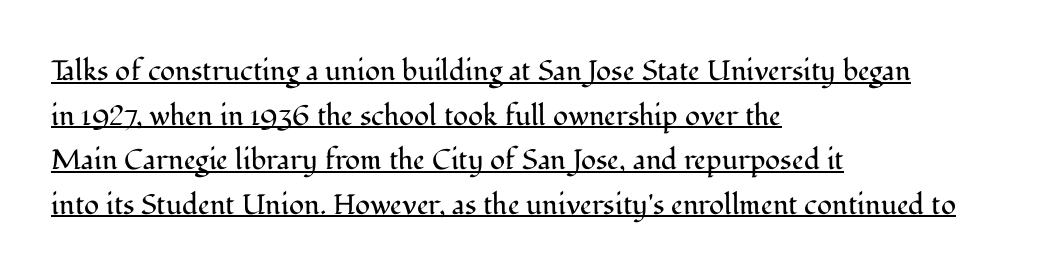
Q: Is the text bold? A: No.
Q: Is the text italic (slanted)? A: No, it is upright.
Q: Is the typeface a serif or a sans-serif typeface? A: Serif.
Q: Is the text underlined? A: Yes.
Q: How is the paragraph aligned? A: Left-aligned.
Q: Is the spacing between letters normal or unusually wide? A: Normal.
Q: Is the spacing between lines tight, normal or loose? A: Normal.
Q: Width (condensed, normal, or wide)? A: Normal.
Q: Stroke contrast? A: Medium.
Q: x-height? A: Medium.
Q: Monospaced? A: No.
